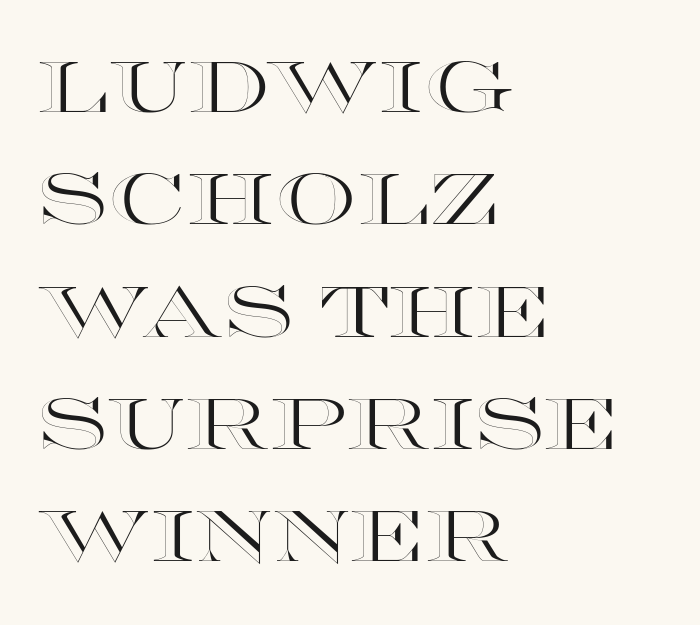
{"italic": "no", "width": "wide", "x_height": "large", "monospaced": "no", "underline": "no", "align": "left", "line_spacing": "normal", "line_spacing_ratio": 1.56, "letter_spacing": "normal", "letter_spacing_em": 0.0, "glyph_px": 72}
